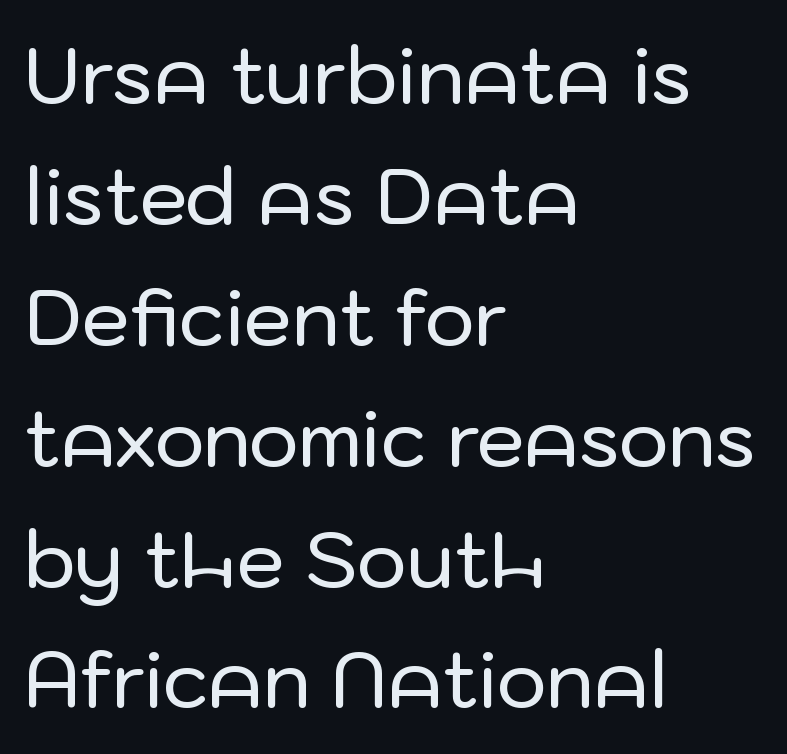
Think of a printed novel: that variable character pitch is what you see here. Glance below the letters and you will spot only blank space. Regarding serifs, this sample does without them. Notice how the passage keeps a crisp vertical edge on the left only. This block has exactly the height ordinary leading produces. When letters stand straight like this, we call the style roman or upright.
